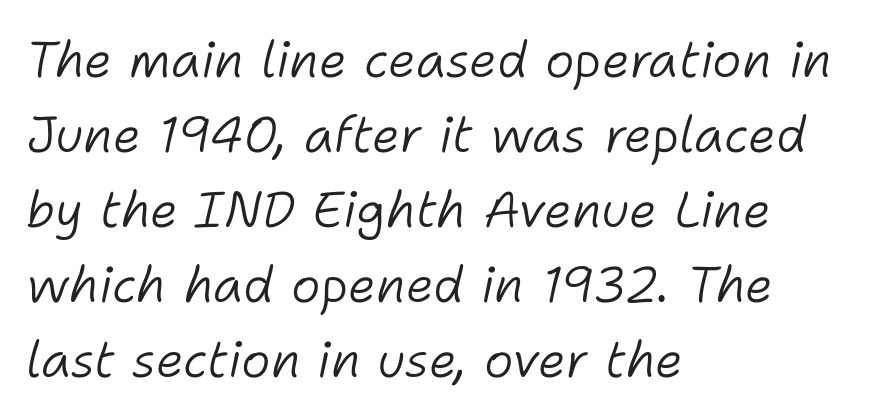
Q: Is the text bold? A: No.
Q: Is the text italic (slanted)? A: Yes, it leans right by about 11 degrees.
Q: Is the text underlined? A: No.
Q: How is the paragraph aligned? A: Left-aligned.
Q: Is the spacing between letters normal or unusually wide? A: Normal.
Q: Is the spacing between lines tight, normal or loose? A: Normal.
Q: Width (condensed, normal, or wide)? A: Normal.
Q: Stroke contrast? A: Low.
Q: x-height? A: Medium.
Q: Monospaced? A: No.
